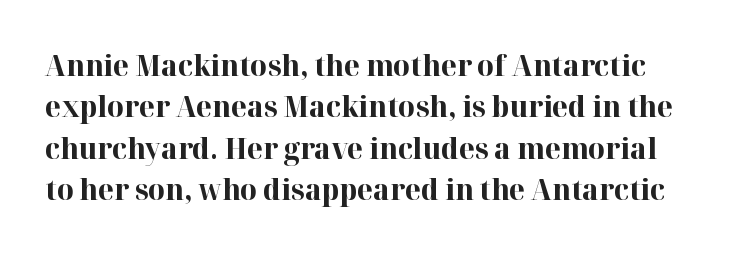
Q: Is the text bold? A: Yes.
Q: Is the text italic (slanted)? A: No, it is upright.
Q: Is the typeface a serif or a sans-serif typeface? A: Serif.
Q: Is the text underlined? A: No.
Q: Is the spacing between letters normal or unusually wide? A: Normal.
Q: Is the spacing between lines tight, normal or loose? A: Normal.
Q: Width (condensed, normal, or wide)? A: Normal.
Q: Stroke contrast? A: High.
Q: x-height? A: Medium.
Q: Monospaced? A: No.
